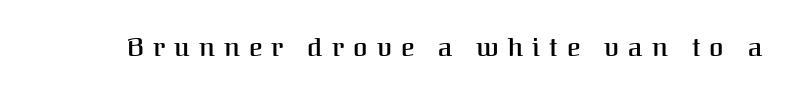
Q: Is the text bold? A: Semi-bold.
Q: Is the text italic (slanted)? A: No, it is upright.
Q: Is the text underlined? A: No.
Q: Is the spacing between letters normal or unusually wide? A: Unusually wide.
